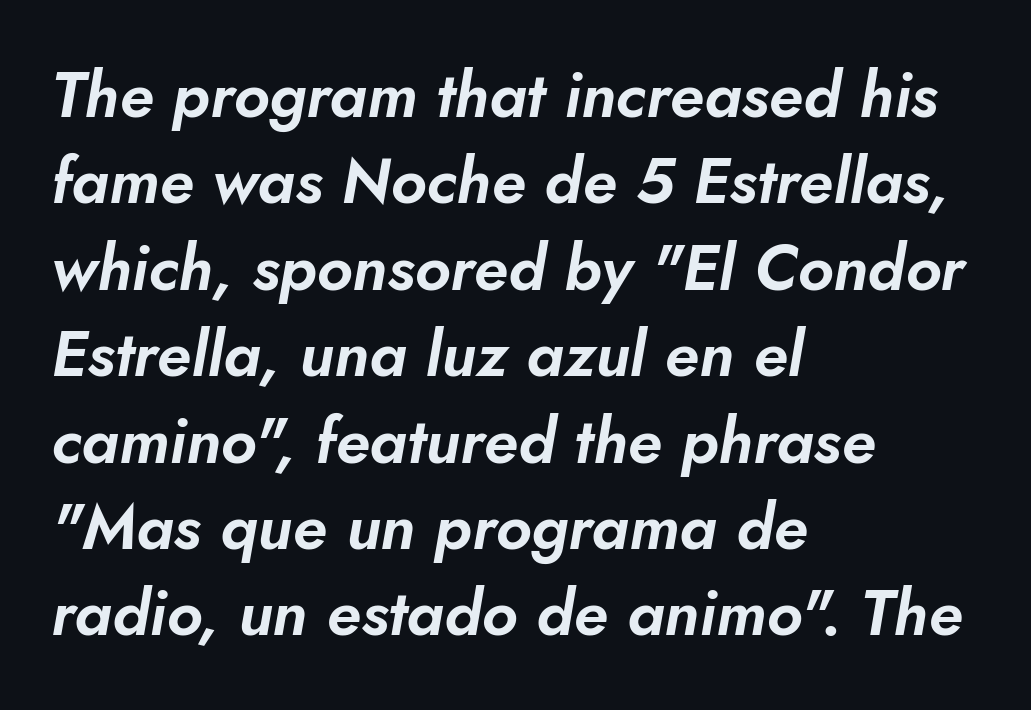
Q: Is the text italic (slanted)? A: Yes, it leans right by about 10 degrees.
Q: Is the text underlined? A: No.
Q: How is the paragraph aligned? A: Left-aligned.
Q: Is the spacing between letters normal or unusually wide? A: Normal.
Q: Is the spacing between lines tight, normal or loose? A: Normal.
Q: Width (condensed, normal, or wide)? A: Normal.
Q: Stroke contrast? A: Low.
Q: x-height? A: Small.
Q: Monospaced? A: No.
